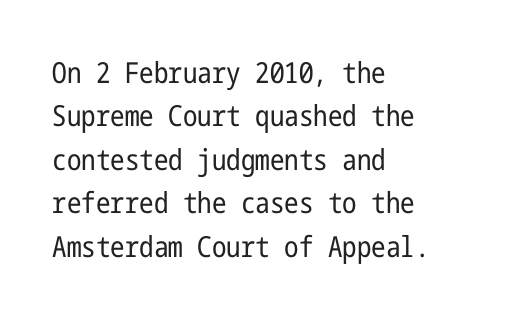
Letters rest on an invisible, unmarked baseline. The rendering uses a moderate line-height, typical for paragraphs. You can tell it's not italic because the verticals are truly vertical. Casual observation: everything's shoved over to the left.
